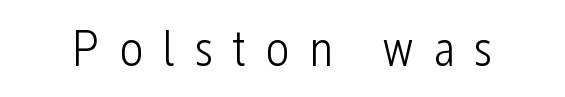
{"serif": "no", "italic": "no", "bold": "no", "weight": "light", "width": "condensed", "stroke_contrast": "low", "x_height": "medium", "monospaced": "no", "underline": "no", "letter_spacing": "wide", "letter_spacing_em": 0.37, "glyph_px": 51}
